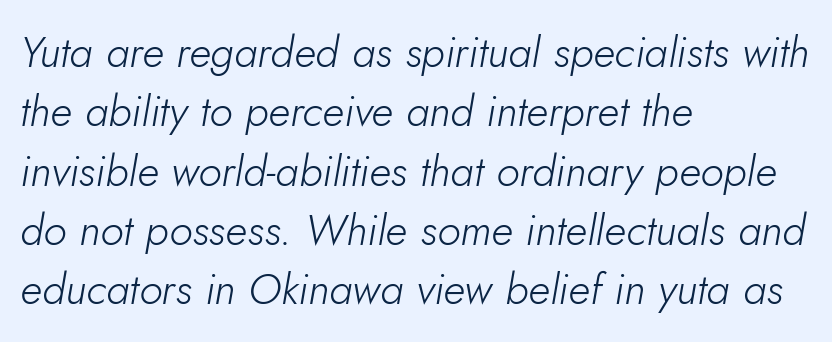
The image shows 43 px light type, italic (leaning right); set left-aligned, normal line spacing (1.38x), normal letter spacing, not underlined; low stroke contrast and a small x-height.
